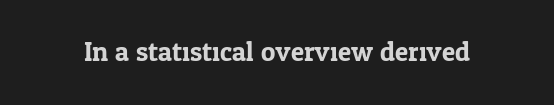
The image shows 27 px text type, upright; set normal letter spacing, not underlined.
